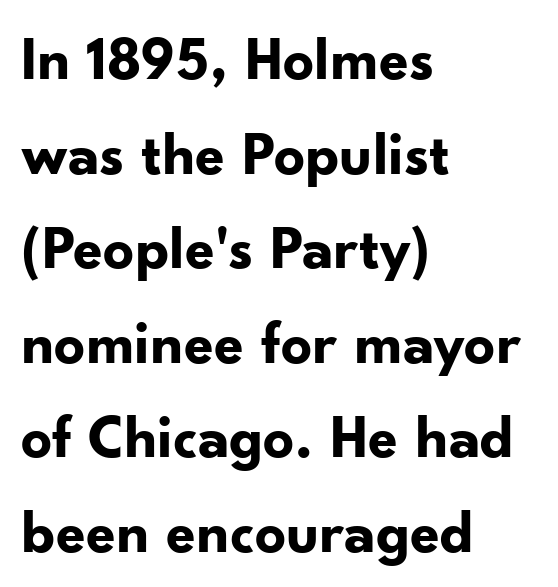
{"serif": "no", "italic": "no", "bold": "yes", "weight": "bold", "width": "normal", "stroke_contrast": "low", "x_height": "small", "monospaced": "no", "underline": "no", "align": "left", "line_spacing": "normal", "line_spacing_ratio": 1.55, "letter_spacing": "normal", "letter_spacing_em": 0.0, "glyph_px": 61}
